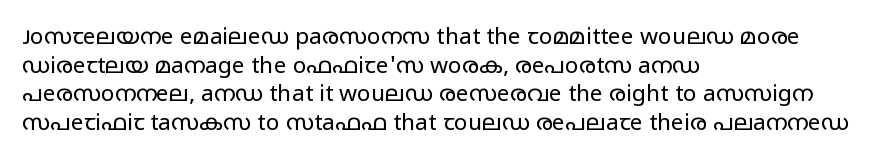
{"italic": "no", "bold": "no", "underline": "no", "align": "left", "line_spacing": "normal", "line_spacing_ratio": 1.25, "letter_spacing": "normal", "letter_spacing_em": 0.0, "glyph_px": 23}
